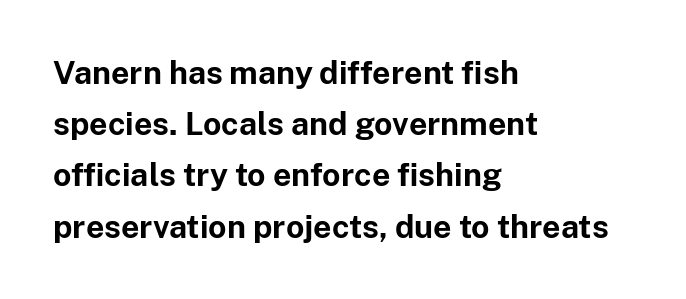
You could not count columns in this text — the font is proportionally spaced. The paragraph shown leans on its left margin. Only glyphs here, with clear space below each row. Is the letter spacing exaggerated? No — it looks like the ordinary default. Students, this is bold: see how much ink each stroke carries. Are there feet on the stems? There aren't — it's a sans.
